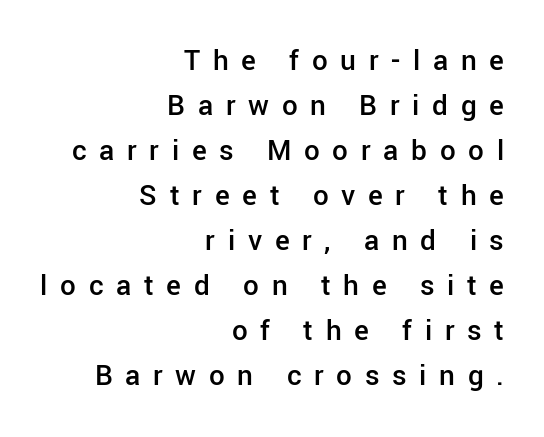
Q: Is the text bold? A: Semi-bold.
Q: Is the text italic (slanted)? A: No, it is upright.
Q: Is the typeface a serif or a sans-serif typeface? A: Sans-serif.
Q: Is the text underlined? A: No.
Q: How is the paragraph aligned? A: Right-aligned.
Q: Is the spacing between letters normal or unusually wide? A: Unusually wide.
Q: Is the spacing between lines tight, normal or loose? A: Normal.
Q: Width (condensed, normal, or wide)? A: Normal.
Q: Stroke contrast? A: Low.
Q: x-height? A: Medium.
Q: Monospaced? A: No.
